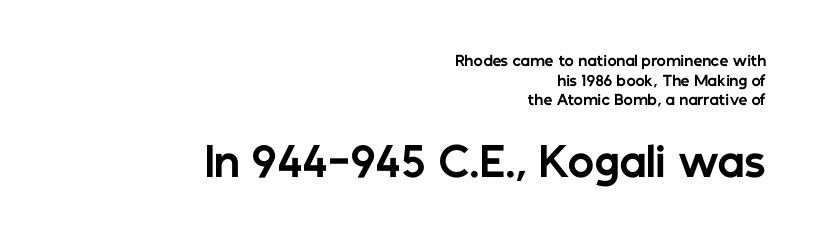
Whoever set this made the second block the dominant, larger element. Typographic density is high because the face is bold. Quick note: underline off. Spacing between characters is what you'd get straight out of the box.
